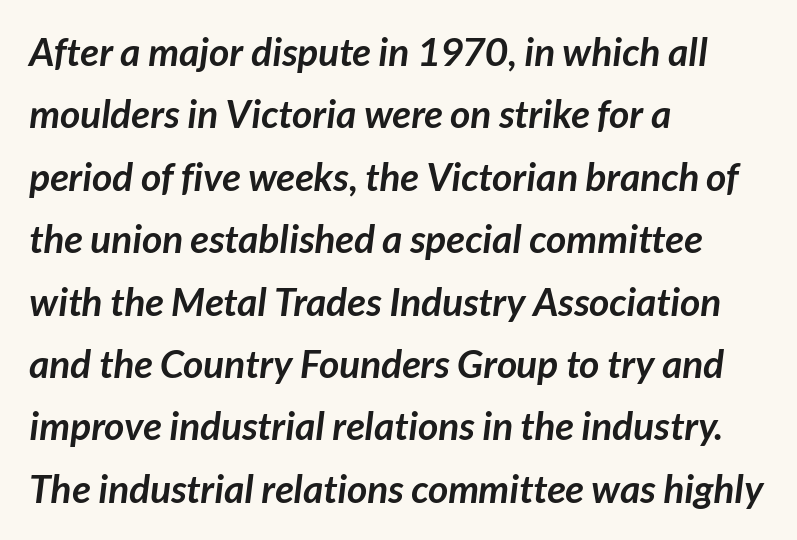
Q: Is the text bold? A: Yes.
Q: Is the typeface a serif or a sans-serif typeface? A: Sans-serif.
Q: Is the text underlined? A: No.
Q: How is the paragraph aligned? A: Left-aligned.
Q: Is the spacing between letters normal or unusually wide? A: Normal.
Q: Is the spacing between lines tight, normal or loose? A: Normal.
Q: Width (condensed, normal, or wide)? A: Normal.
Q: Stroke contrast? A: Low.
Q: x-height? A: Medium.
Q: Monospaced? A: No.
